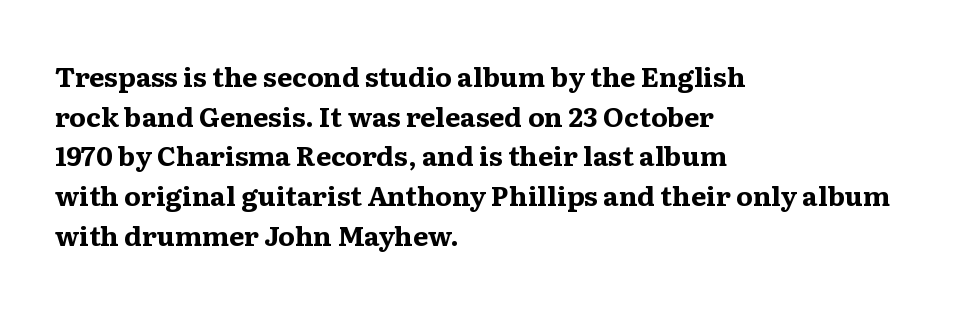
Q: Is the text bold? A: Yes.
Q: Is the text italic (slanted)? A: No, it is upright.
Q: Is the text underlined? A: No.
Q: How is the paragraph aligned? A: Left-aligned.
Q: Is the spacing between letters normal or unusually wide? A: Normal.
Q: Is the spacing between lines tight, normal or loose? A: Normal.
